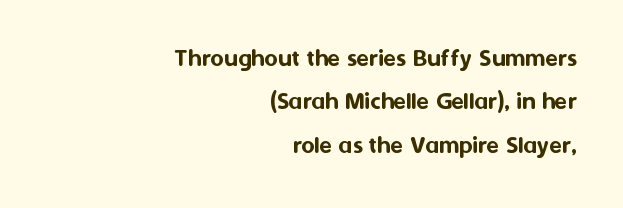
{"italic": "no", "underline": "no", "align": "right", "line_spacing": "normal", "line_spacing_ratio": 1.67, "letter_spacing": "normal", "letter_spacing_em": 0.0, "glyph_px": 26}
